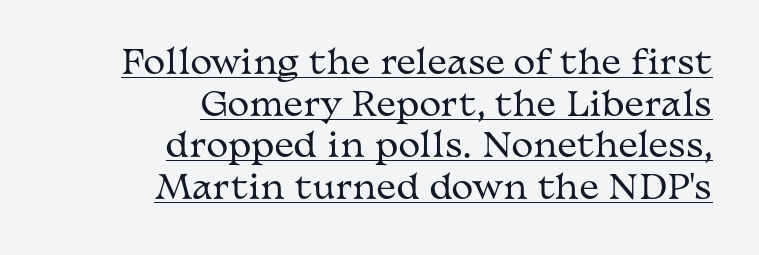
The image shows 33 px regular-weight, wide serif type, upright; set right-aligned, normal line spacing (1.26x), normal letter spacing, underlined; medium stroke contrast and a medium x-height.
